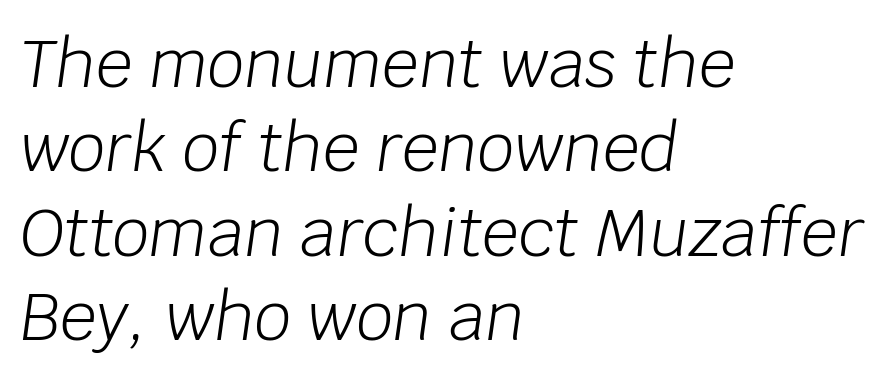
Each stroke keeps to a modest, everyday thickness or less. Proportional: the letters do not fall into vertical columns. How are the letters spaced? Ordinarily, with no added tracking. Leading matches the norm, producing a regular column. Beneath every word, the page is bare.
